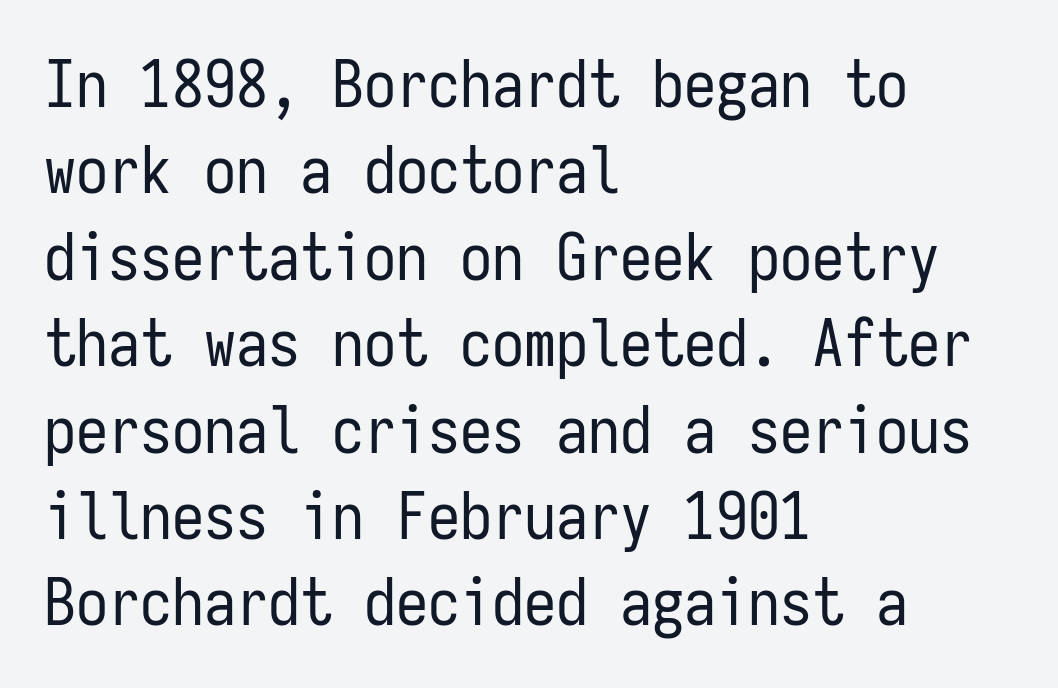
{"serif": "no", "italic": "no", "bold": "no", "weight": "regular", "width": "condensed", "stroke_contrast": "low", "x_height": "medium", "monospaced": "yes", "underline": "no", "align": "left", "line_spacing": "normal", "line_spacing_ratio": 1.35, "letter_spacing": "normal", "letter_spacing_em": 0.0, "glyph_px": 64}
